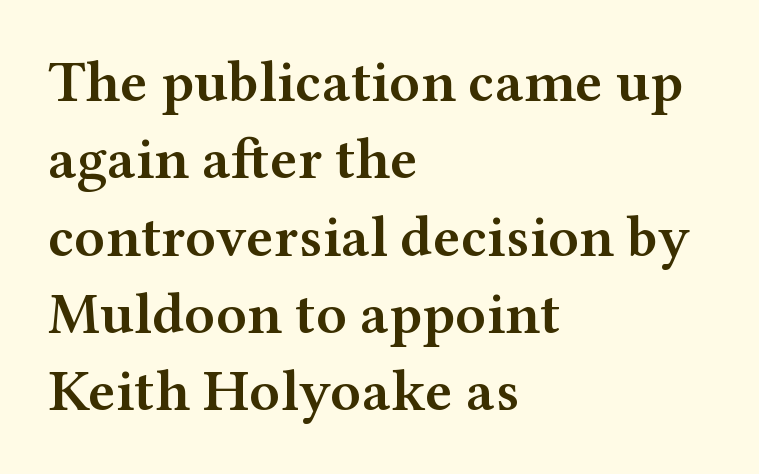
The image shows 59 px semibold, wide serif type, upright; set left-aligned, normal line spacing (1.31x), normal letter spacing, not underlined; medium stroke contrast and a medium x-height.
